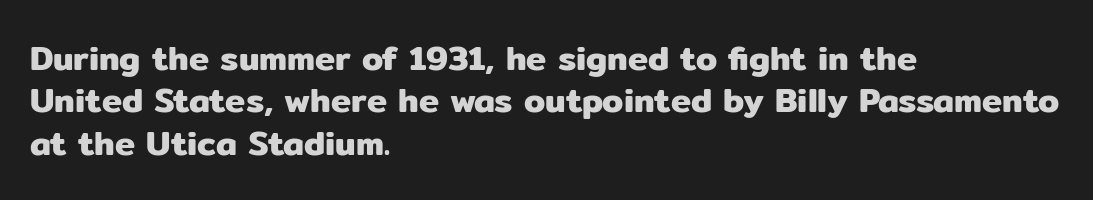
{"serif": "no", "italic": "no", "width": "normal", "stroke_contrast": "low", "x_height": "medium", "monospaced": "no", "underline": "no", "align": "left", "line_spacing": "normal", "line_spacing_ratio": 1.25, "letter_spacing": "normal", "letter_spacing_em": 0.0, "glyph_px": 34}
